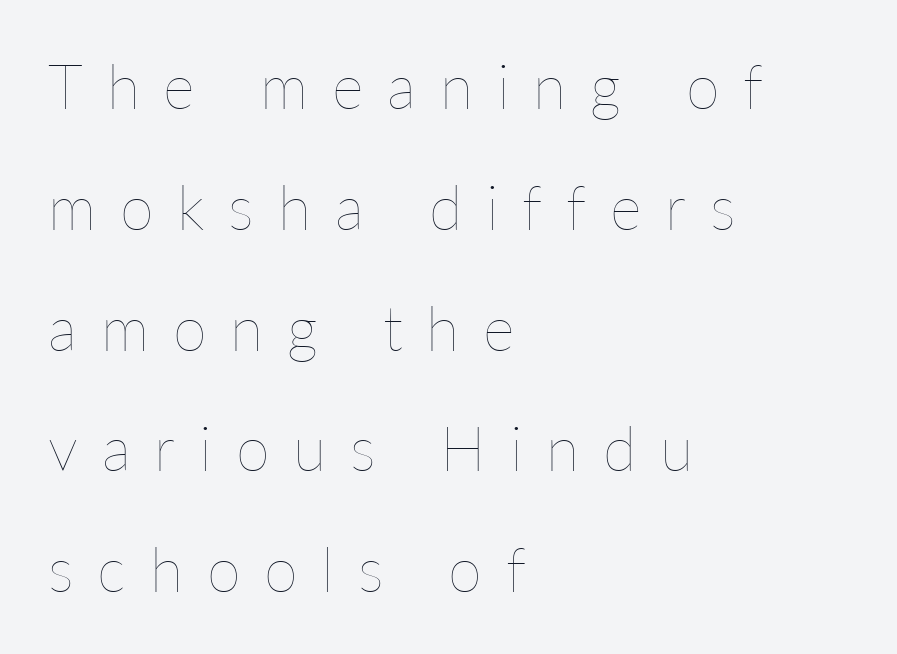
Q: Is the text bold? A: No.
Q: Is the text italic (slanted)? A: No, it is upright.
Q: Is the text underlined? A: No.
Q: How is the paragraph aligned? A: Left-aligned.
Q: Is the spacing between letters normal or unusually wide? A: Unusually wide.
Q: Is the spacing between lines tight, normal or loose? A: Loose.
Q: Width (condensed, normal, or wide)? A: Normal.
Q: Stroke contrast? A: Low.
Q: x-height? A: Medium.
Q: Monospaced? A: No.
